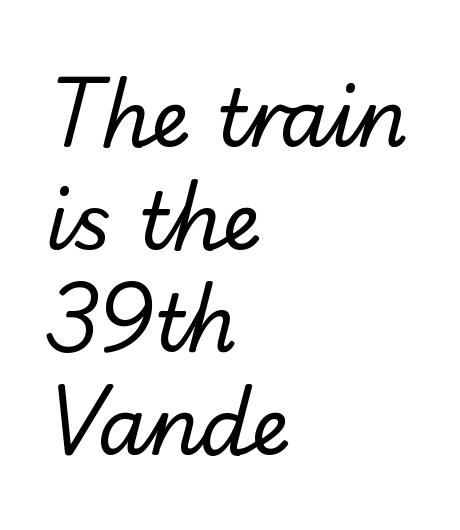
{"serif": "no", "bold": "no", "weight": "regular", "width": "normal", "stroke_contrast": "low", "x_height": "small", "monospaced": "no", "underline": "no", "align": "left", "line_spacing": "normal", "line_spacing_ratio": 1.3, "letter_spacing": "normal", "letter_spacing_em": 0.0, "glyph_px": 79}
